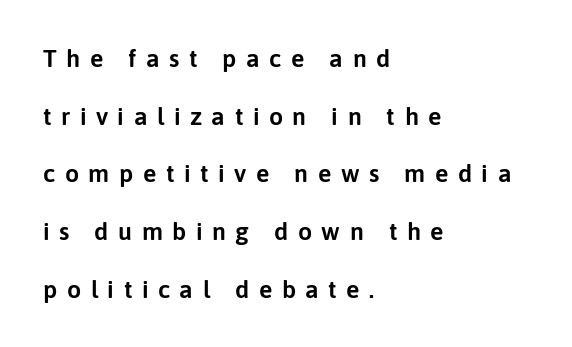
Q: Is the text italic (slanted)? A: No, it is upright.
Q: Is the text underlined? A: No.
Q: How is the paragraph aligned? A: Left-aligned.
Q: Is the spacing between letters normal or unusually wide? A: Unusually wide.
Q: Is the spacing between lines tight, normal or loose? A: Loose.
